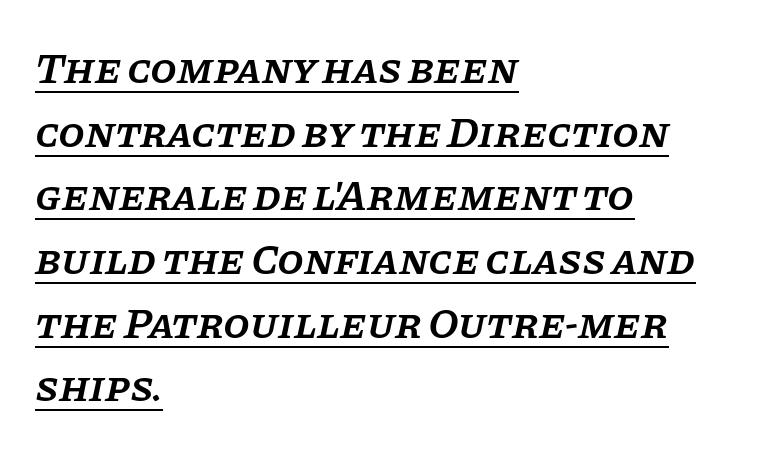
The image shows 43 px semibold serif type, italic (leaning right); set left-aligned, normal line spacing (1.48x), normal letter spacing, underlined; low stroke contrast and a large x-height.
